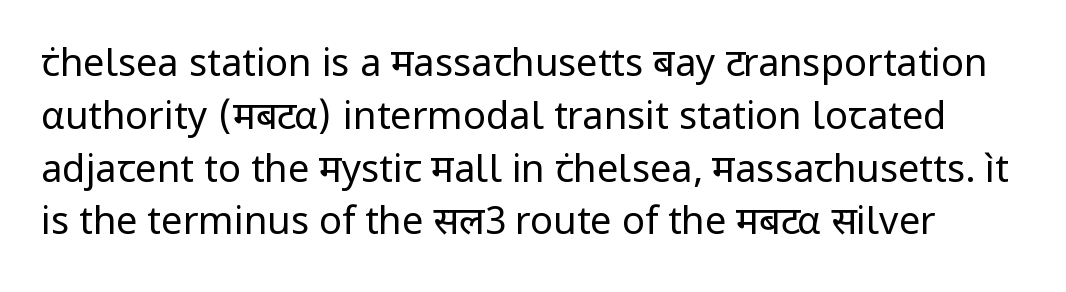
The image shows 38 px regular-weight sans-serif type, upright; set normal line spacing (1.39x), normal letter spacing, not underlined; low stroke contrast and a medium x-height.
